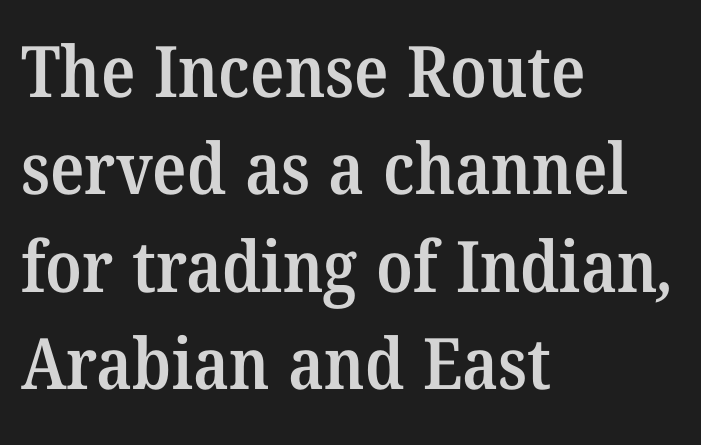
{"serif": "yes", "bold": "semi", "weight": "semibold", "width": "normal", "stroke_contrast": "medium", "x_height": "medium", "monospaced": "no", "underline": "no", "align": "left", "line_spacing": "normal", "line_spacing_ratio": 1.37, "letter_spacing": "normal", "letter_spacing_em": 0.0, "glyph_px": 71}
